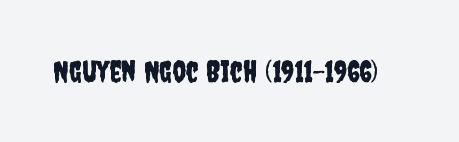
{"serif": "no", "italic": "no", "width": "condensed", "stroke_contrast": "low", "x_height": "large", "monospaced": "no", "underline": "no", "letter_spacing": "normal", "letter_spacing_em": 0.0, "glyph_px": 30}
